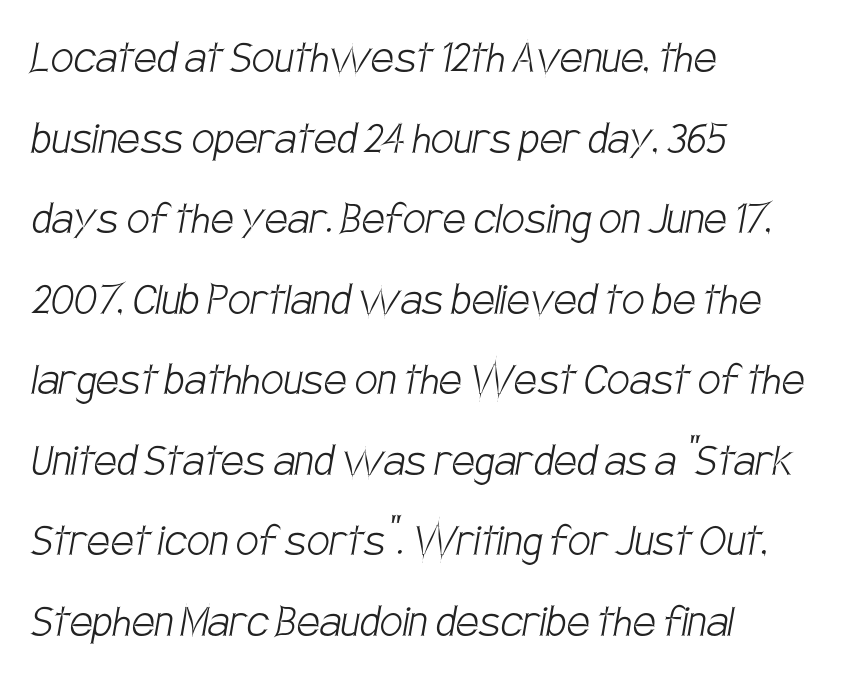
Vertical spacing — default. Is the type heavy? It reads as light-to-regular instead. The passage shown is typed in a proportional face where columns would drift. The lines are quadded left. Inter-character spacing is left at the font's built-in metrics.
